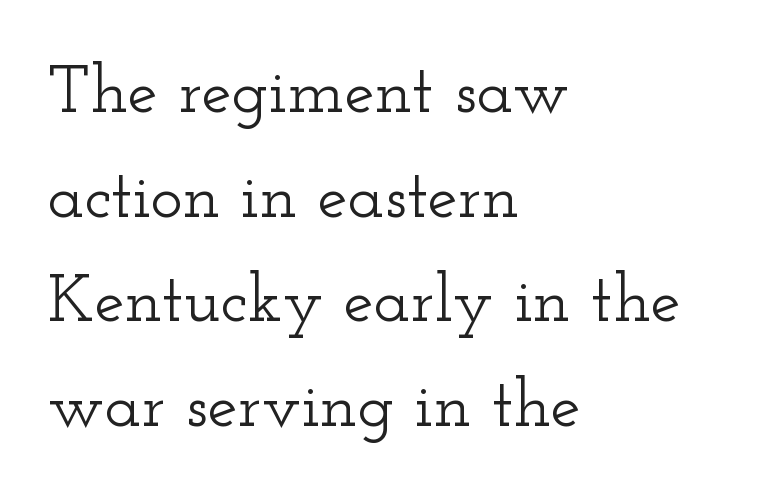
The image shows 68 px wide serif type, upright; set left-aligned, normal line spacing (1.54x), normal letter spacing, not underlined; low stroke contrast and a small x-height.
